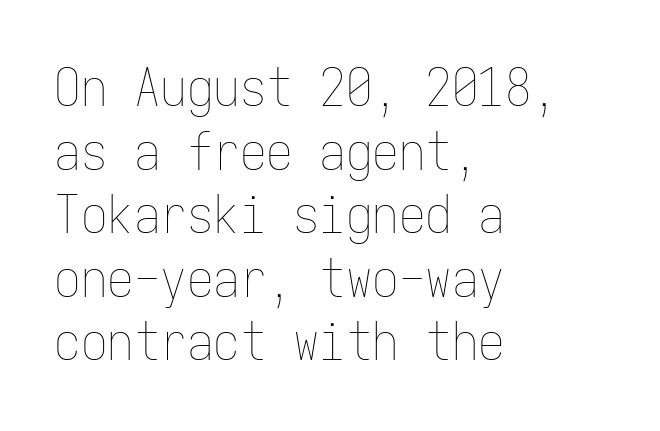
{"italic": "no", "bold": "no", "weight": "thin", "width": "condensed", "stroke_contrast": "low", "x_height": "medium", "monospaced": "yes", "underline": "no", "align": "left", "line_spacing_ratio": 1.2, "letter_spacing": "normal", "letter_spacing_em": 0.0, "glyph_px": 53}
